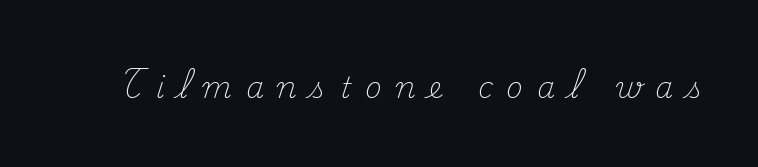
Q: Is the text bold? A: No.
Q: Is the text italic (slanted)? A: Yes.
Q: Is the typeface a serif or a sans-serif typeface? A: Serif.
Q: Is the text underlined? A: No.
Q: Is the spacing between letters normal or unusually wide? A: Unusually wide.
Q: Width (condensed, normal, or wide)? A: Normal.
Q: Stroke contrast? A: Medium.
Q: x-height? A: Small.
Q: Monospaced? A: No.
